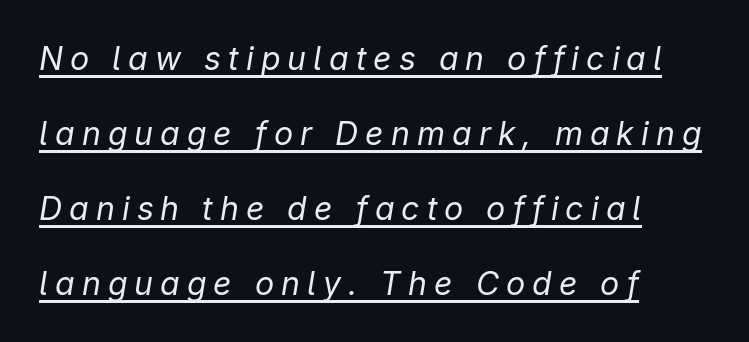
Q: Is the text bold? A: No.
Q: Is the text italic (slanted)? A: Yes, it leans right by about 9 degrees.
Q: Is the text underlined? A: Yes.
Q: How is the paragraph aligned? A: Left-aligned.
Q: Is the spacing between letters normal or unusually wide? A: Unusually wide.
Q: Is the spacing between lines tight, normal or loose? A: Loose.
Q: Width (condensed, normal, or wide)? A: Normal.
Q: Stroke contrast? A: Low.
Q: x-height? A: Medium.
Q: Monospaced? A: No.
